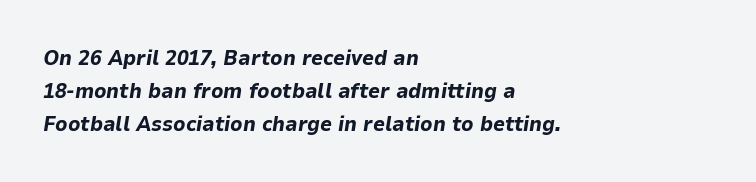
The image shows 21 px bold type, italic (leaning right); set left-aligned, normal line spacing (1.56x), normal letter spacing, not underlined.
